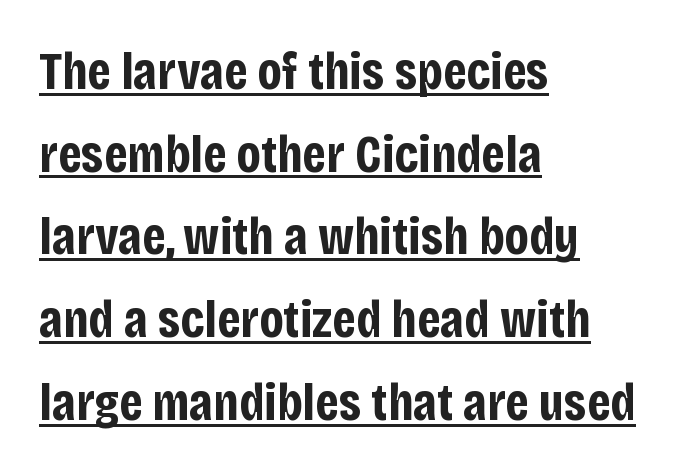
To sum up the face: it is a sans, with no serifs. Unlike italic type, these characters show no tilt at all. Alignment: flush left. The face used here is proportionally spaced, like ordinary book or web type. Underlining? Definitely there. These lines keep a tight, regular rhythm from letter to letter.
